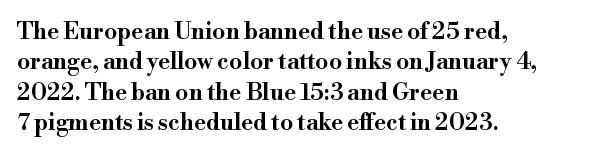
Q: Is the text italic (slanted)? A: No, it is upright.
Q: Is the text underlined? A: No.
Q: How is the paragraph aligned? A: Left-aligned.
Q: Is the spacing between letters normal or unusually wide? A: Normal.
Q: Is the spacing between lines tight, normal or loose? A: Normal.
